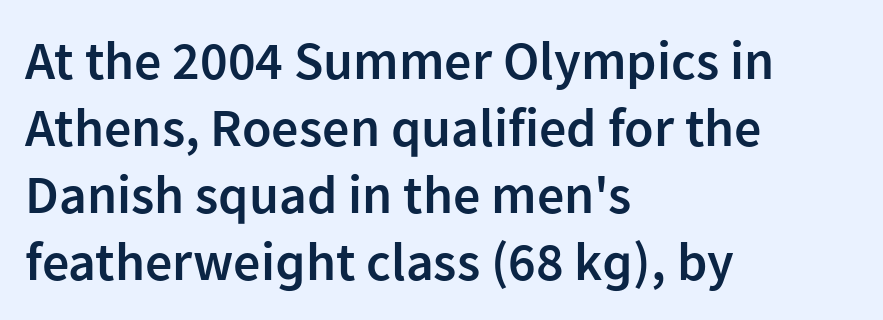
The image shows 54 px semibold sans-serif type, upright; set left-aligned, line spacing 1.24x, normal letter spacing, not underlined; low stroke contrast and a medium x-height.
